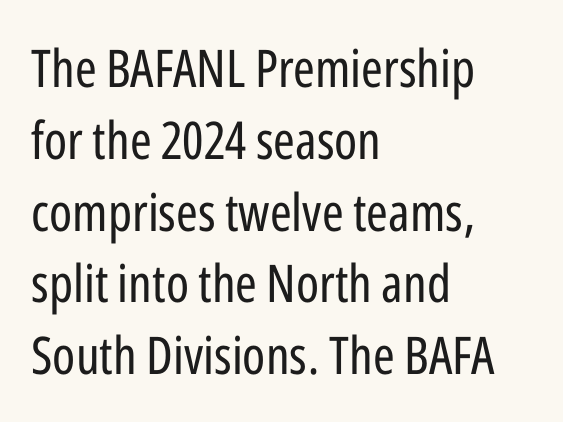
{"serif": "no", "italic": "no", "bold": "no", "weight": "regular", "width": "condensed", "stroke_contrast": "low", "x_height": "medium", "monospaced": "no", "underline": "no", "align": "left", "line_spacing": "normal", "line_spacing_ratio": 1.38, "letter_spacing": "normal", "letter_spacing_em": 0.0, "glyph_px": 52}
